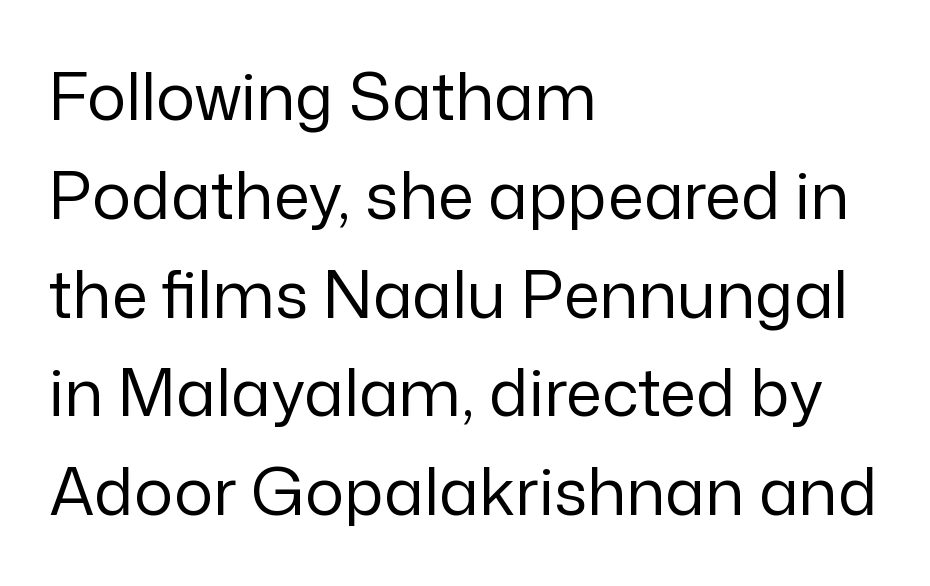
{"serif": "no", "italic": "no", "bold": "no", "weight": "regular", "width": "normal", "stroke_contrast": "low", "x_height": "medium", "monospaced": "no", "underline": "no", "align": "left", "line_spacing": "normal", "line_spacing_ratio": 1.52, "letter_spacing": "normal", "letter_spacing_em": 0.0, "glyph_px": 65}
